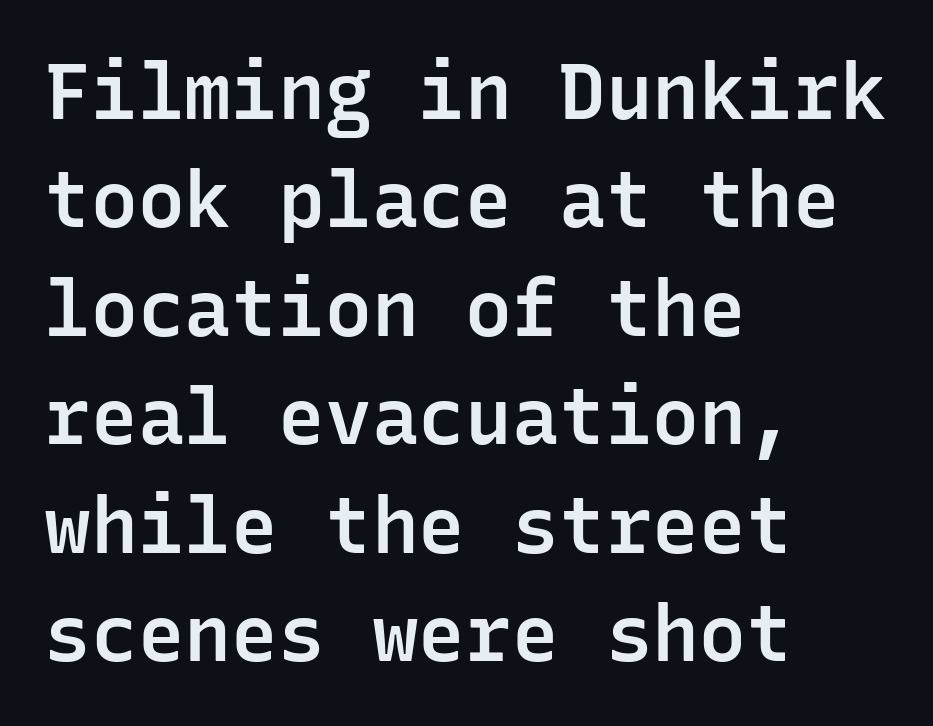
{"serif": "no", "italic": "no", "bold": "semi", "weight": "semibold", "width": "normal", "stroke_contrast": "low", "x_height": "medium", "monospaced": "yes", "underline": "no", "align": "left", "line_spacing": "normal", "line_spacing_ratio": 1.39, "letter_spacing": "normal", "letter_spacing_em": 0.0, "glyph_px": 78}
